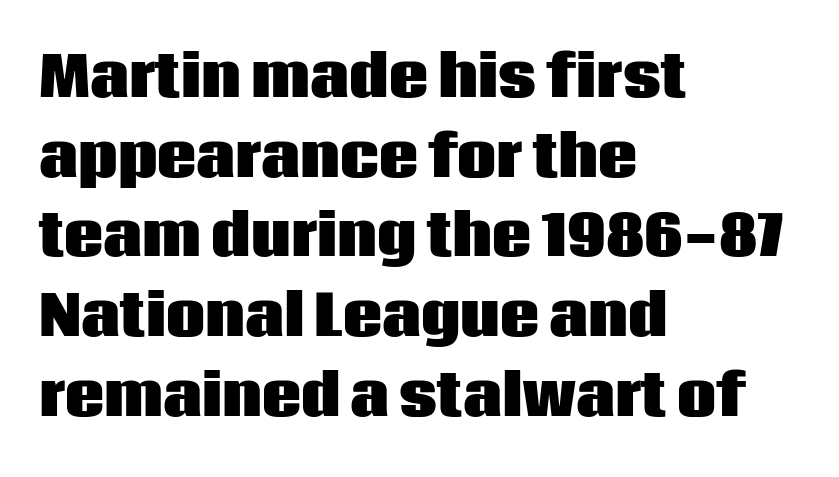
{"serif": "no", "italic": "no", "bold": "yes", "weight": "heavy", "width": "normal", "stroke_contrast": "low", "x_height": "large", "monospaced": "no", "underline": "no", "align": "left", "line_spacing": "normal", "line_spacing_ratio": 1.45, "letter_spacing": "normal", "letter_spacing_em": 0.0, "glyph_px": 55}
